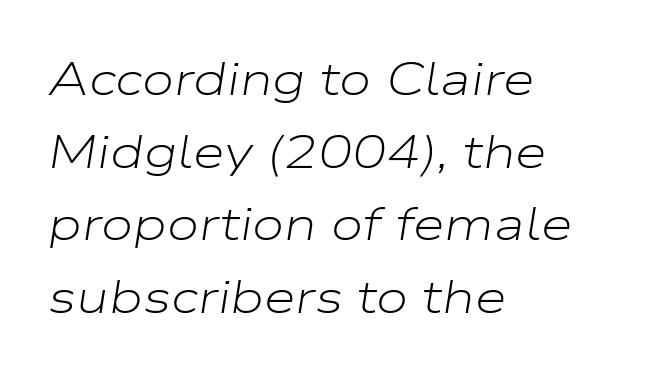
Q: Is the text bold? A: No.
Q: Is the text italic (slanted)? A: Yes, it leans right by about 9 degrees.
Q: Is the text underlined? A: No.
Q: How is the paragraph aligned? A: Left-aligned.
Q: Is the spacing between letters normal or unusually wide? A: Normal.
Q: Is the spacing between lines tight, normal or loose? A: Normal.
Q: Width (condensed, normal, or wide)? A: Wide.
Q: Stroke contrast? A: Low.
Q: x-height? A: Medium.
Q: Monospaced? A: No.
